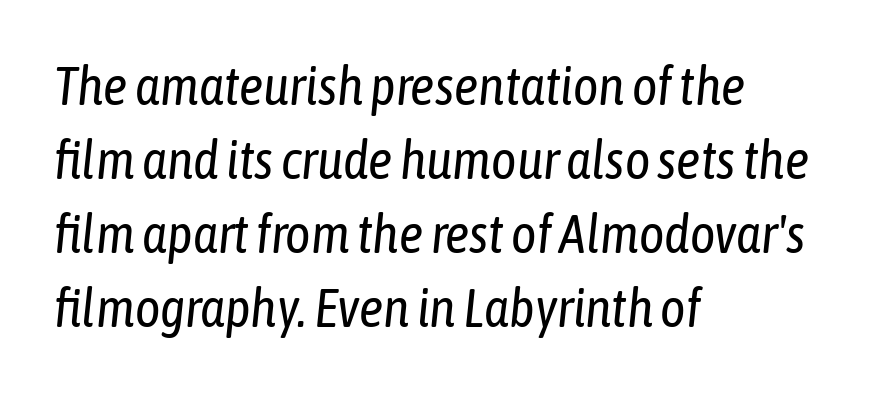
{"italic": "yes", "lean": "right", "slant_degrees": 6, "bold": "no", "weight": "regular", "width": "condensed", "stroke_contrast": "low", "x_height": "medium", "monospaced": "no", "underline": "no", "align": "left", "line_spacing": "normal", "line_spacing_ratio": 1.37, "letter_spacing": "normal", "letter_spacing_em": 0.0, "glyph_px": 54}
